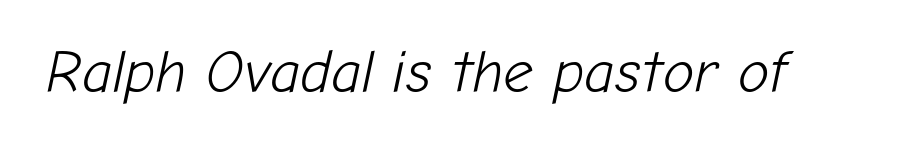
{"italic": "yes", "lean": "right", "slant_degrees": 12, "bold": "no", "weight": "light", "width": "normal", "stroke_contrast": "low", "x_height": "medium", "monospaced": "no", "underline": "no", "letter_spacing": "normal", "letter_spacing_em": 0.0, "glyph_px": 59}
